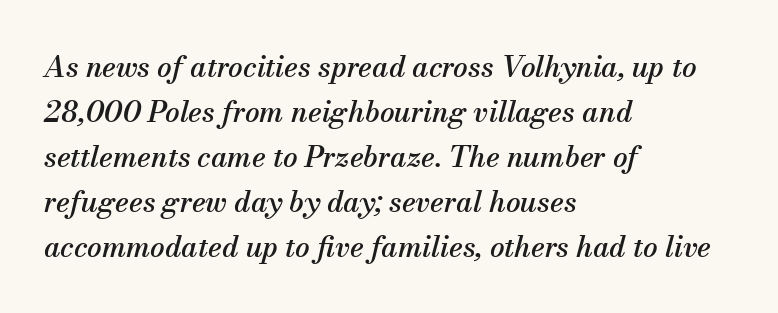
The image shows 29 px serif type, italic (leaning right); set left-aligned, normal line spacing (1.55x), normal letter spacing, not underlined; medium stroke contrast and a small x-height.
